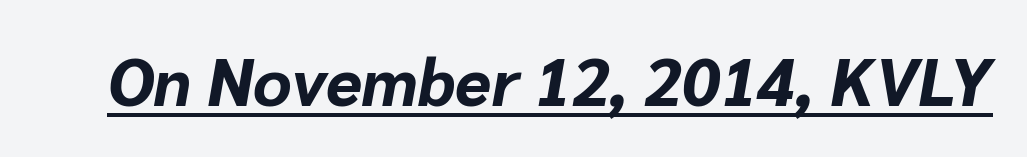
What decoration does the sample have? An underline. Slanted lettering throughout. These lines carry a lot of weight — the face is fully bold. Look at the tracking — it's just the regular setting, nothing added. Spacing verdict: proportional, widths tailored to each character.
